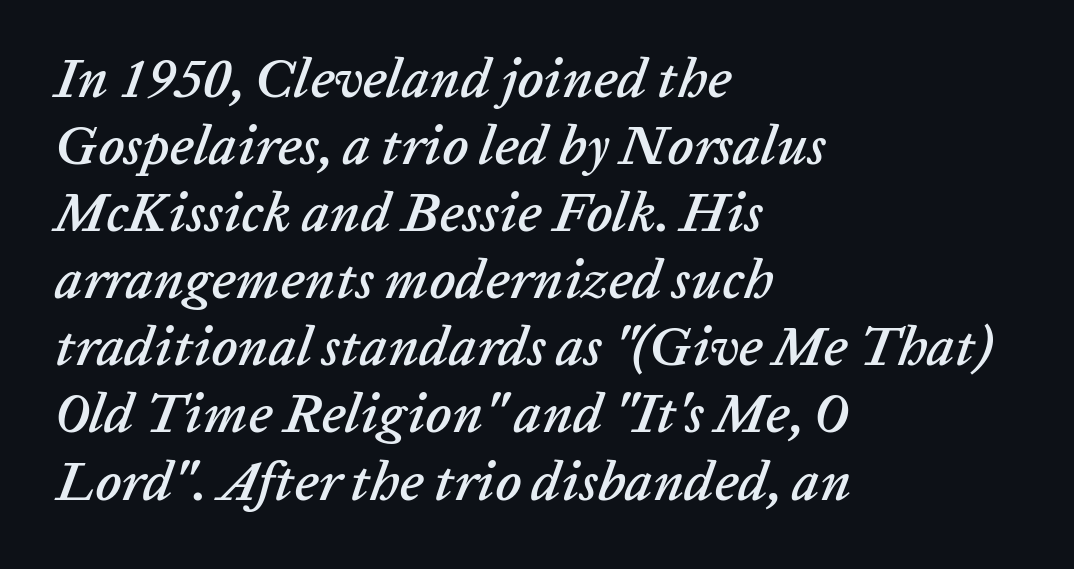
Q: Is the text italic (slanted)? A: Yes, it leans right by about 20 degrees.
Q: Is the text underlined? A: No.
Q: How is the paragraph aligned? A: Left-aligned.
Q: Is the spacing between letters normal or unusually wide? A: Normal.
Q: Width (condensed, normal, or wide)? A: Normal.
Q: Stroke contrast? A: Low.
Q: x-height? A: Medium.
Q: Monospaced? A: No.
